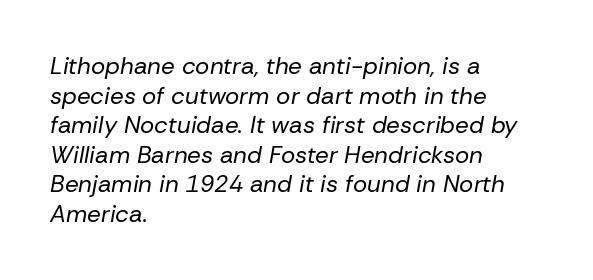
The image shows 24 px text type, italic (leaning right); set left-aligned, line spacing 1.23x, normal letter spacing, not underlined.
